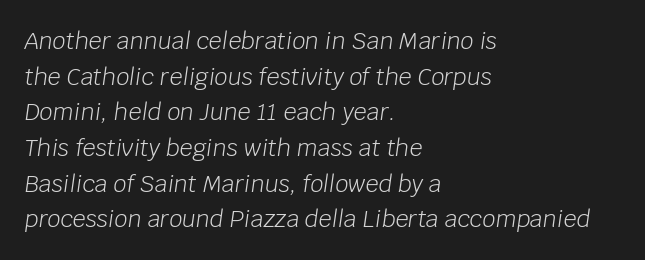
{"italic": "yes", "lean": "right", "slant_degrees": 8, "bold": "no", "underline": "no", "align": "left", "line_spacing": "normal", "line_spacing_ratio": 1.55, "letter_spacing": "normal", "letter_spacing_em": 0.0, "glyph_px": 23}
